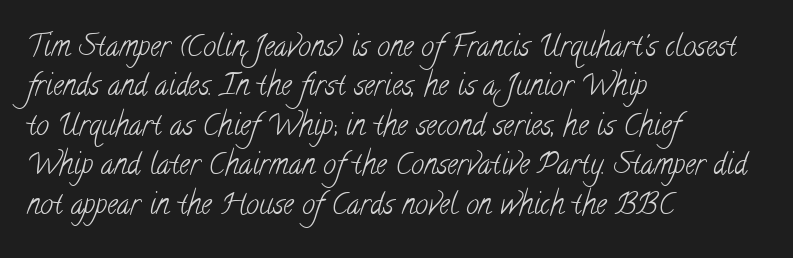
Q: Is the text bold? A: No.
Q: Is the text underlined? A: No.
Q: How is the paragraph aligned? A: Left-aligned.
Q: Is the spacing between letters normal or unusually wide? A: Normal.
Q: Is the spacing between lines tight, normal or loose? A: Normal.
Q: Width (condensed, normal, or wide)? A: Condensed.
Q: Stroke contrast? A: Low.
Q: x-height? A: Small.
Q: Monospaced? A: No.
